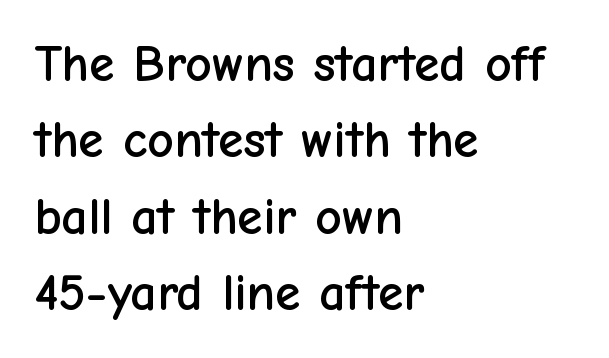
To sum up the face: it is a sans, with no serifs. Rows of type keep a routine distance in the vertical direction. The type sits square on the baseline with zero lean. This sample has the flowing, uneven cadence of proportional lettering. This rendering leaves character spacing at its baseline value.
